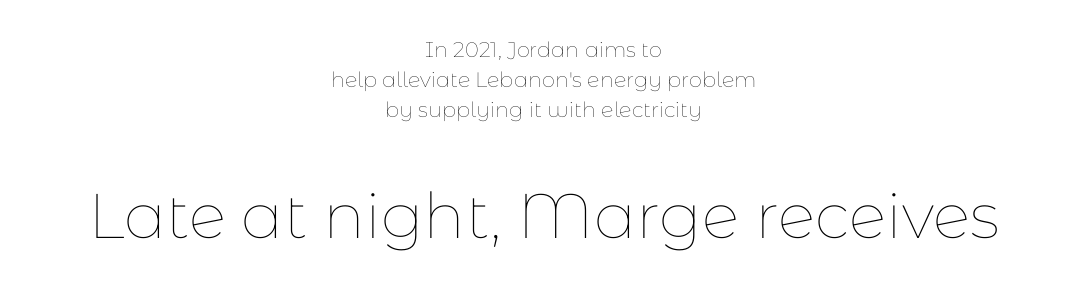
Think of a printed novel: that variable character pitch is what you see here. Designer's note — italics off, roman on. No extra tracking has been applied to these lines. Ink coverage per letter is moderate at most. Regarding leading, the lines here are spaced in the standard way.
